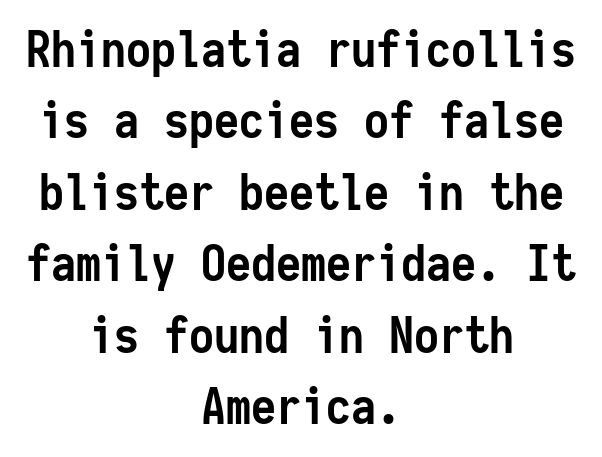
Q: Is the text bold? A: Yes.
Q: Is the text italic (slanted)? A: No, it is upright.
Q: Is the typeface a serif or a sans-serif typeface? A: Sans-serif.
Q: Is the text underlined? A: No.
Q: How is the paragraph aligned? A: Centered.
Q: Is the spacing between letters normal or unusually wide? A: Normal.
Q: Is the spacing between lines tight, normal or loose? A: Normal.
Q: Width (condensed, normal, or wide)? A: Condensed.
Q: Stroke contrast? A: Low.
Q: x-height? A: Medium.
Q: Monospaced? A: Yes.
